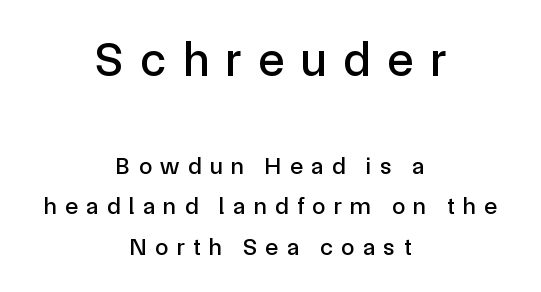
Q: Is the text italic (slanted)? A: No, it is upright.
Q: Is the typeface a serif or a sans-serif typeface? A: Sans-serif.
Q: Is the text underlined? A: No.
Q: How is the paragraph aligned? A: Centered.
Q: Is the spacing between letters normal or unusually wide? A: Unusually wide.
Q: Is the spacing between lines tight, normal or loose? A: Normal.
Q: Which block of text is set in a larger size, the first (top) or the second (bottom)? A: The first (top) one.
Q: Width (condensed, normal, or wide)? A: Normal.
Q: x-height? A: Medium.
Q: Monospaced? A: No.
